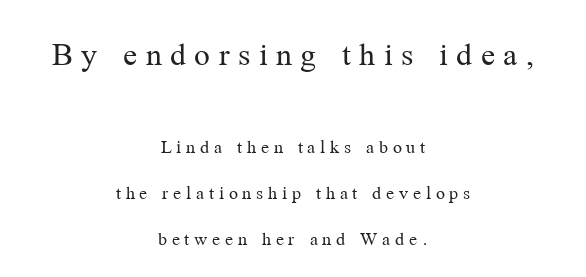
Think of a printed novel: that variable character pitch is what you see here. A great deal of white space separates one row of letters from the next. Centered paragraph, ragged on both sides. The letters are spread apart with noticeably loose tracking. The baseline area is clear.
